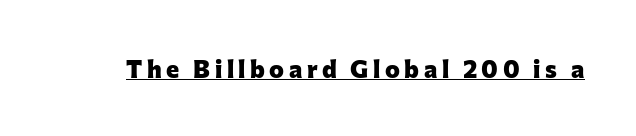
{"italic": "no", "bold": "yes", "underline": "yes", "glyph_px": 25}
